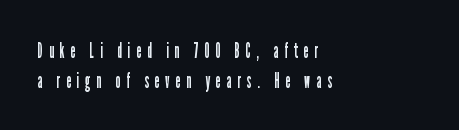
{"italic": "no", "bold": "no", "underline": "no", "align": "left", "line_spacing": "normal", "line_spacing_ratio": 1.42, "letter_spacing": "wide", "letter_spacing_em": 0.29, "glyph_px": 21}
